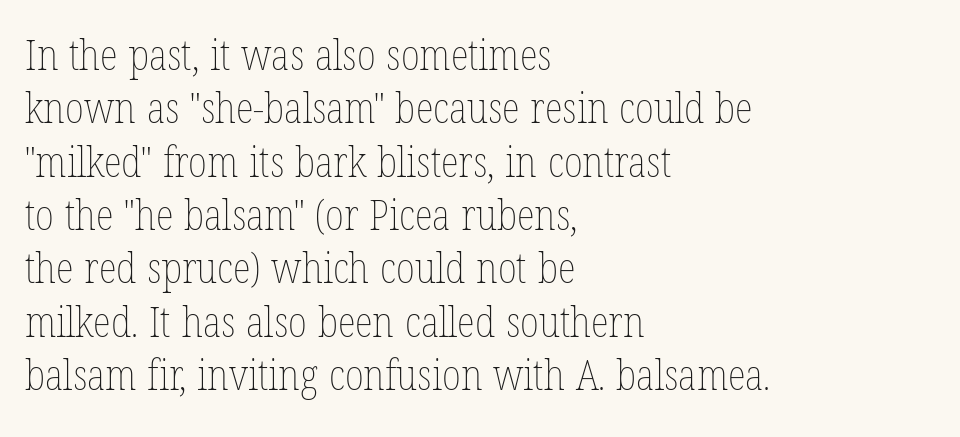
{"italic": "no", "bold": "no", "weight": "thin", "width": "condensed", "stroke_contrast": "low", "x_height": "medium", "monospaced": "no", "underline": "no", "align": "left", "line_spacing": "normal", "line_spacing_ratio": 1.27, "letter_spacing": "normal", "letter_spacing_em": 0.0, "glyph_px": 42}
